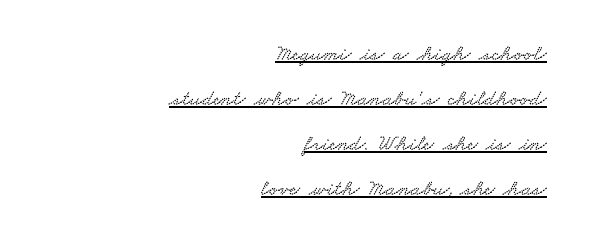
The rendered words wear a rule along their underside. This sample trades compactness for vertical openness between lines. The lines are quadded right. Is the letter spacing exaggerated? No — it looks like the ordinary default.
